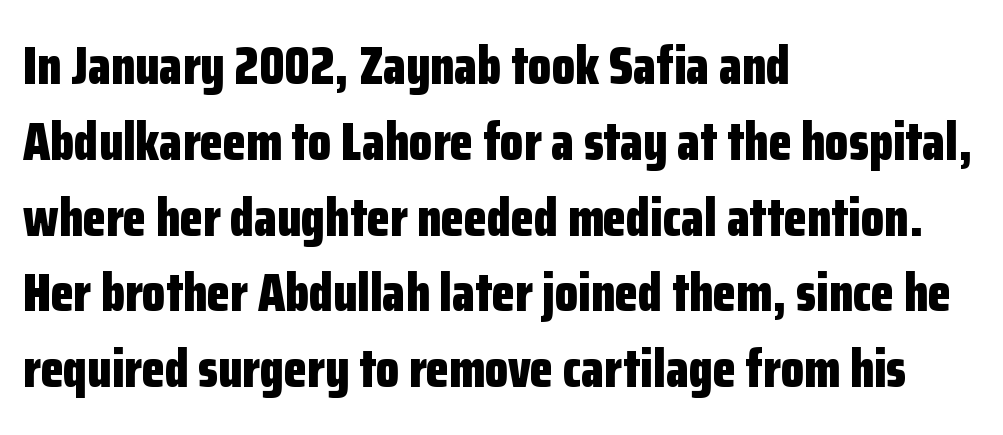
The image shows 53 px bold, condensed sans-serif type, upright; set left-aligned, normal line spacing (1.43x), normal letter spacing, not underlined; low stroke contrast and a medium x-height.
